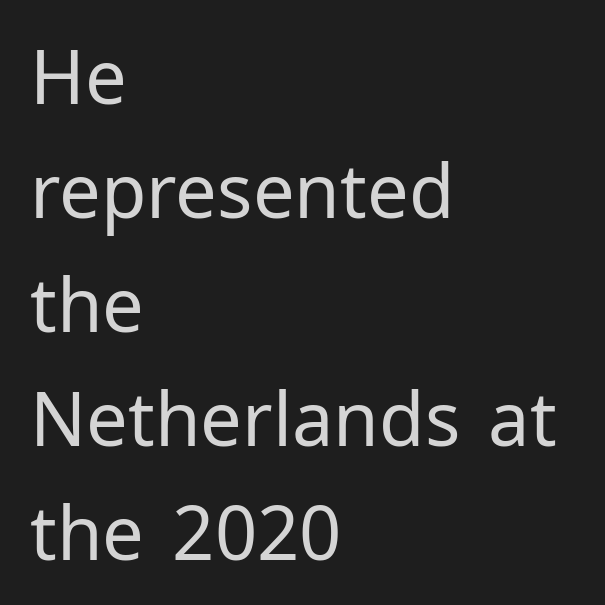
Posture: upright roman. These lines keep a tight, regular rhythm from letter to letter. Caption: face not bold, strokes unweighted. Glance below the letters and you will spot only blank space.
